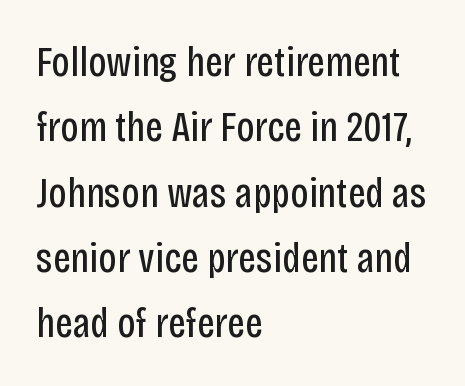
Q: Is the text bold? A: No.
Q: Is the text italic (slanted)? A: No, it is upright.
Q: Is the typeface a serif or a sans-serif typeface? A: Sans-serif.
Q: Is the text underlined? A: No.
Q: How is the paragraph aligned? A: Left-aligned.
Q: Is the spacing between letters normal or unusually wide? A: Normal.
Q: Is the spacing between lines tight, normal or loose? A: Normal.
Q: Width (condensed, normal, or wide)? A: Condensed.
Q: Stroke contrast? A: Low.
Q: x-height? A: Large.
Q: Monospaced? A: No.
